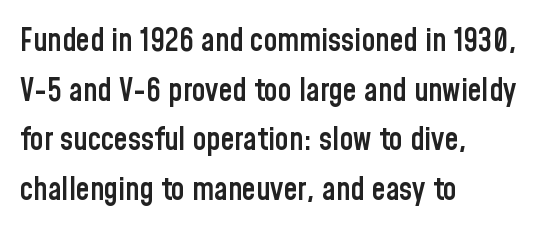
The image shows 31 px semibold, condensed sans-serif type, upright; set left-aligned, normal line spacing (1.6x), normal letter spacing, not underlined; low stroke contrast and a medium x-height.
